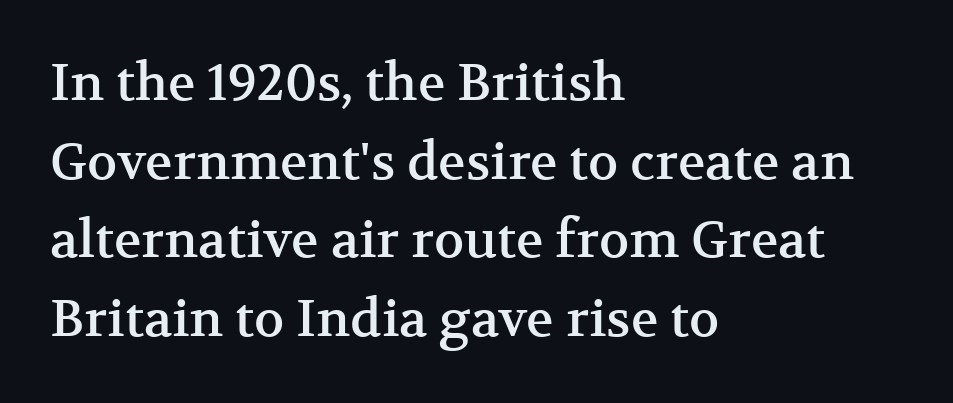
The image shows 51 px serif type, upright; set left-aligned, normal line spacing (1.54x), normal letter spacing, not underlined; medium stroke contrast and a medium x-height.
